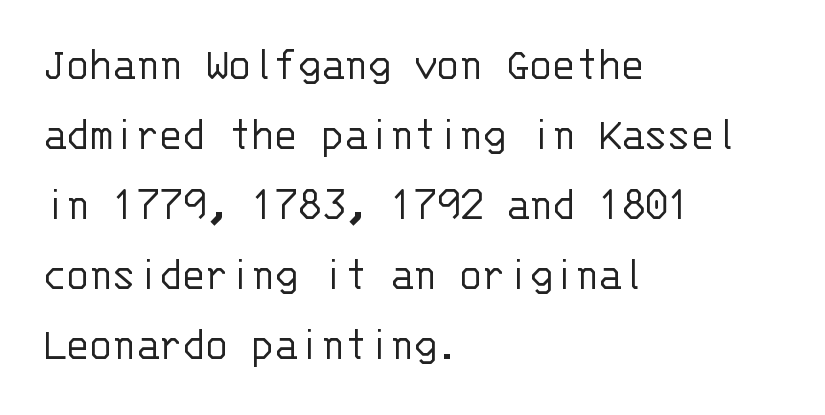
{"serif": "no", "italic": "no", "bold": "no", "weight": "light", "width": "normal", "stroke_contrast": "low", "x_height": "large", "monospaced": "yes", "underline": "no", "align": "left", "line_spacing": "normal", "line_spacing_ratio": 1.49, "letter_spacing": "normal", "letter_spacing_em": 0.0, "glyph_px": 47}
